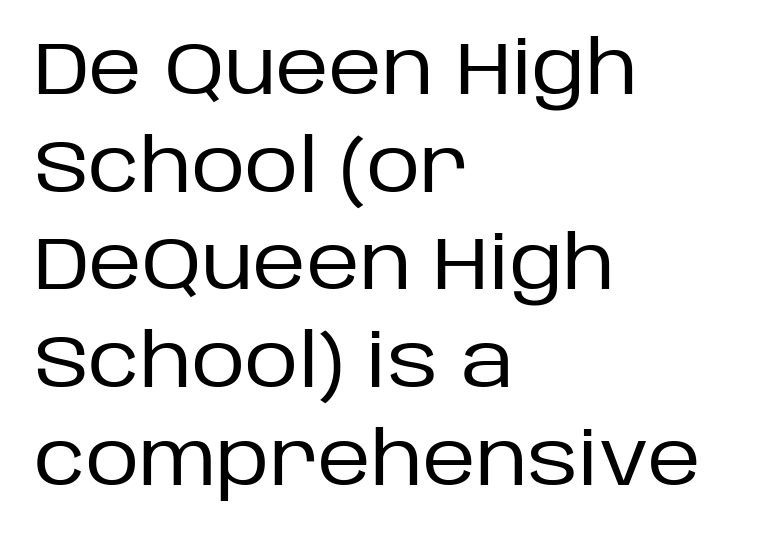
The image shows 74 px regular-weight sans-serif type, upright; set left-aligned, normal line spacing (1.32x), normal letter spacing, not underlined; low stroke contrast and a large x-height.
